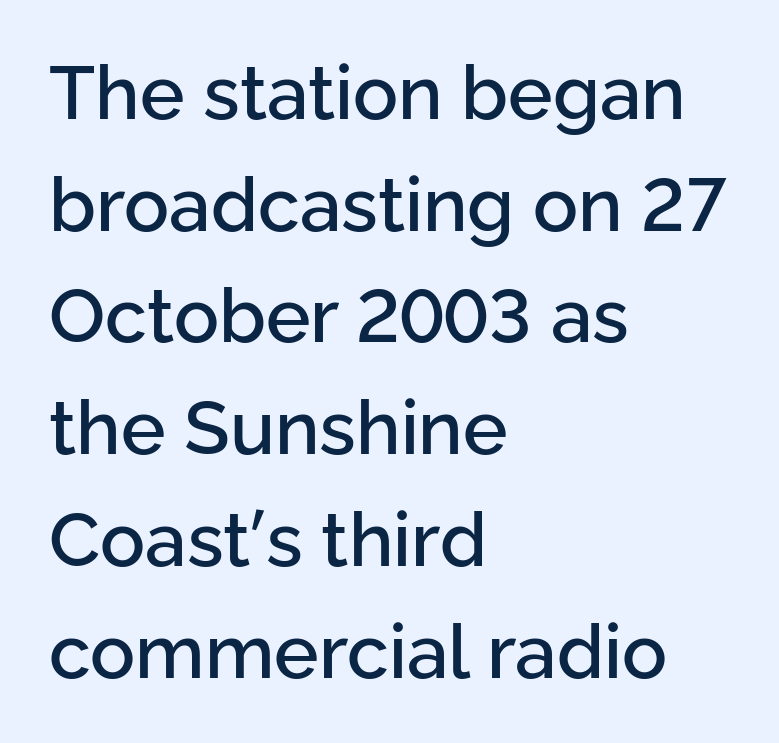
Q: Is the text italic (slanted)? A: No, it is upright.
Q: Is the typeface a serif or a sans-serif typeface? A: Sans-serif.
Q: Is the text underlined? A: No.
Q: How is the paragraph aligned? A: Left-aligned.
Q: Is the spacing between letters normal or unusually wide? A: Normal.
Q: Is the spacing between lines tight, normal or loose? A: Normal.
Q: Width (condensed, normal, or wide)? A: Normal.
Q: Stroke contrast? A: Low.
Q: x-height? A: Medium.
Q: Monospaced? A: No.
